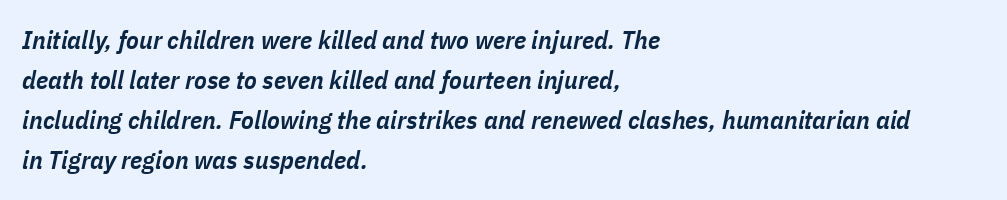
The area under the type is left untouched. Every character sits at an angle, as italics do. All the whitespace from short lines collects on the right. Honestly, the row spacing looks completely unremarkable.
